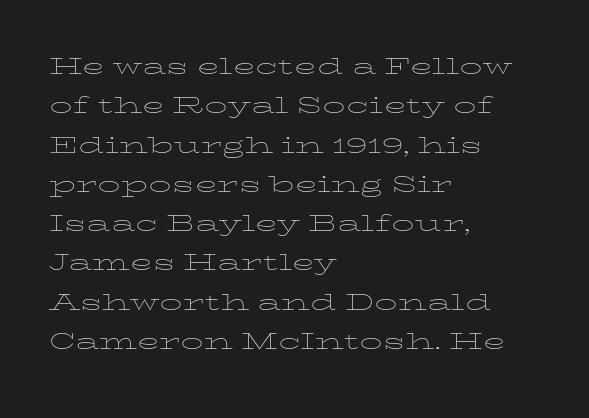
The image shows 30 px thin, wide type, upright; set left-aligned, normal line spacing (1.31x), normal letter spacing, not underlined; low stroke contrast and a medium x-height.
